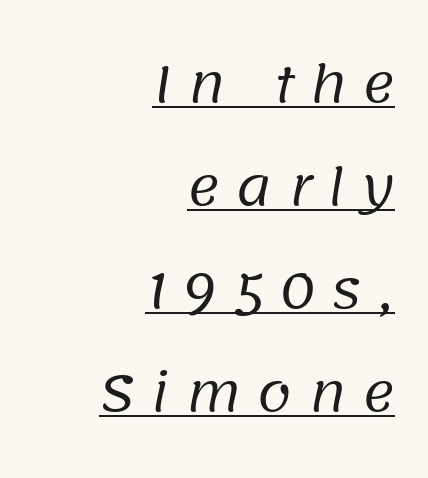
The image shows 50 px regular-weight sans-serif type; set right-aligned, loose line spacing (2.06x), unusually wide letter spacing (+0.31 em), underlined; low stroke contrast and a large x-height.
